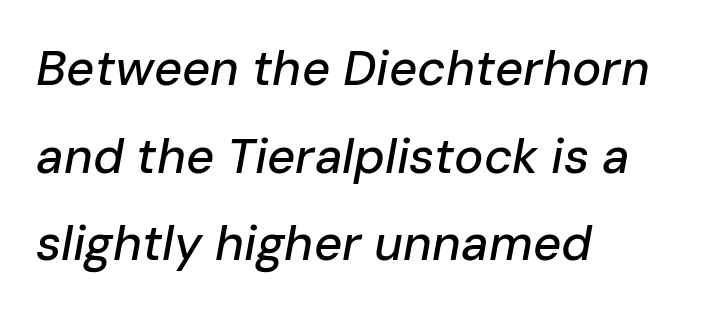
Q: Is the text italic (slanted)? A: Yes, it leans right by about 10 degrees.
Q: Is the text underlined? A: No.
Q: How is the paragraph aligned? A: Left-aligned.
Q: Is the spacing between letters normal or unusually wide? A: Normal.
Q: Width (condensed, normal, or wide)? A: Normal.
Q: Stroke contrast? A: Low.
Q: x-height? A: Medium.
Q: Monospaced? A: No.
